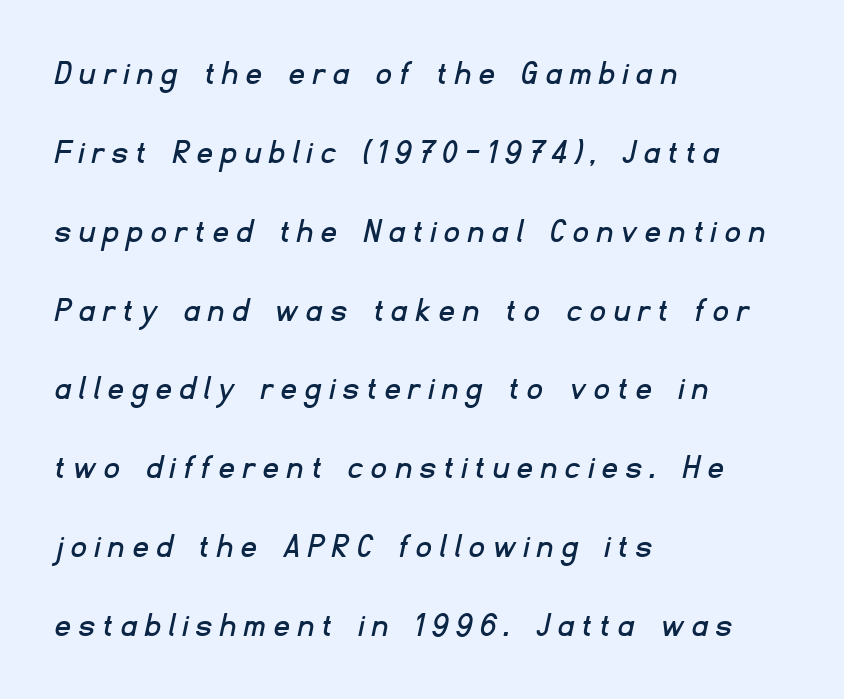
Q: Is the typeface a serif or a sans-serif typeface? A: Sans-serif.
Q: Is the text underlined? A: No.
Q: How is the paragraph aligned? A: Left-aligned.
Q: Is the spacing between letters normal or unusually wide? A: Unusually wide.
Q: Is the spacing between lines tight, normal or loose? A: Loose.
Q: Width (condensed, normal, or wide)? A: Normal.
Q: Stroke contrast? A: Low.
Q: x-height? A: Small.
Q: Monospaced? A: No.
